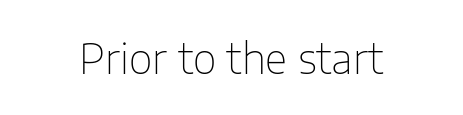
Q: Is the text bold? A: No.
Q: Is the text italic (slanted)? A: No, it is upright.
Q: Is the typeface a serif or a sans-serif typeface? A: Sans-serif.
Q: Is the text underlined? A: No.
Q: Is the spacing between letters normal or unusually wide? A: Normal.
Q: Width (condensed, normal, or wide)? A: Normal.
Q: Stroke contrast? A: Low.
Q: x-height? A: Medium.
Q: Monospaced? A: No.
